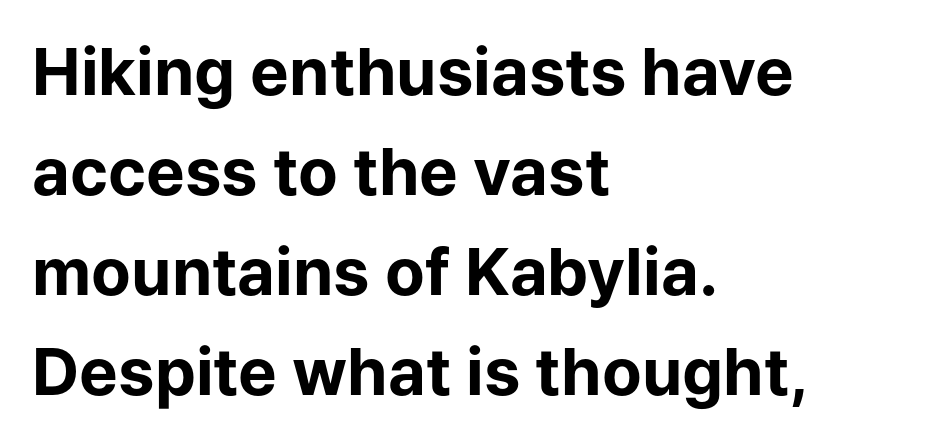
The image shows 65 px bold sans-serif type, upright; set left-aligned, normal line spacing (1.54x), normal letter spacing, not underlined; low stroke contrast and a medium x-height.
